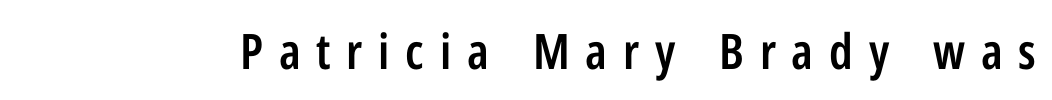
The image shows 49 px semibold, condensed sans-serif type, upright; set unusually wide letter spacing (+0.32 em), not underlined; low stroke contrast and a medium x-height.
